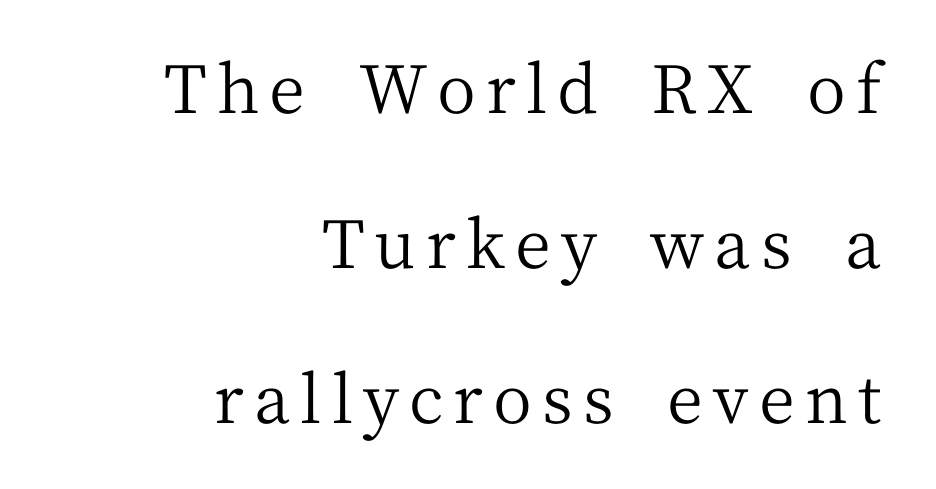
The image shows 67 px regular-weight serif type, upright; set right-aligned, loose line spacing (2.31x), not underlined; medium stroke contrast and a medium x-height.
